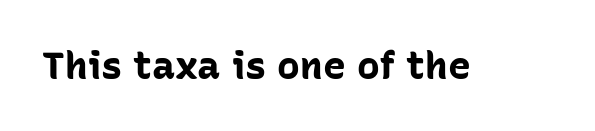
The text was rendered using a sans face with plain stroke endings. A typesetter would call this zero additional tracking. If you drew a line through each stem, it would be perfectly vertical. The rendering uses a bold face; every stroke is thick and dark. Descender tails drop into unmarked territory.
